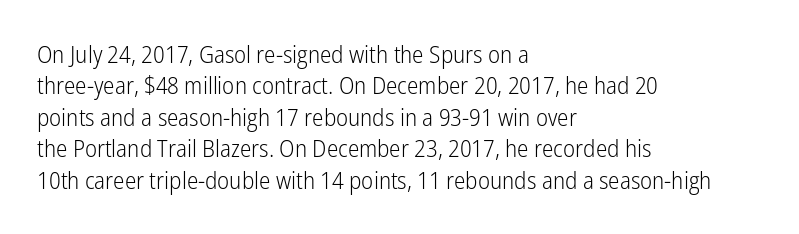
The image shows 24 px text type, upright; set left-aligned, normal line spacing (1.31x), normal letter spacing, not underlined.
